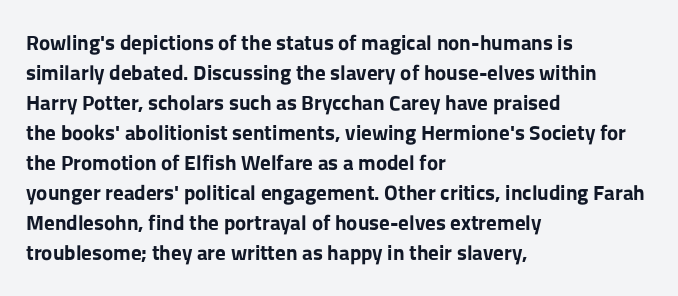
The image shows 21 px bold type, upright; set left-aligned, normal line spacing (1.43x), normal letter spacing, not underlined.
